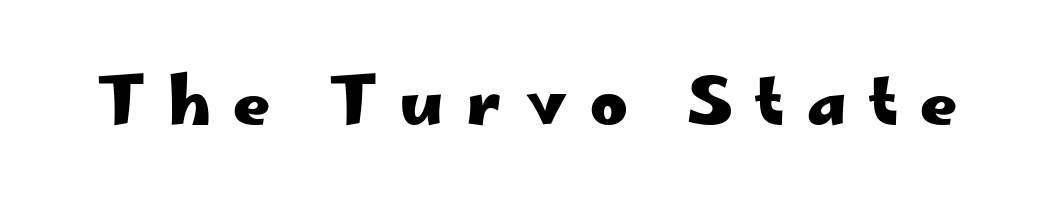
Q: Is the text bold? A: Yes.
Q: Is the text italic (slanted)? A: No, it is upright.
Q: Is the typeface a serif or a sans-serif typeface? A: Sans-serif.
Q: Is the text underlined? A: No.
Q: Is the spacing between letters normal or unusually wide? A: Unusually wide.
Q: Width (condensed, normal, or wide)? A: Wide.
Q: Stroke contrast? A: Low.
Q: x-height? A: Small.
Q: Monospaced? A: No.
